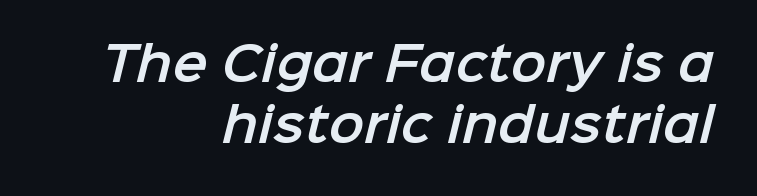
The image shows 47 px sans-serif type; set right-aligned, normal line spacing (1.3x), normal letter spacing, not underlined; low stroke contrast and a medium x-height.
